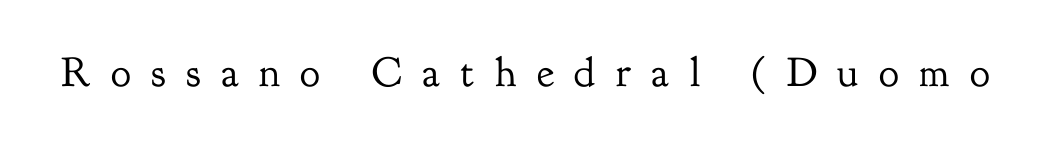
Q: Is the text bold? A: No.
Q: Is the text italic (slanted)? A: No, it is upright.
Q: Is the typeface a serif or a sans-serif typeface? A: Serif.
Q: Is the text underlined? A: No.
Q: Is the spacing between letters normal or unusually wide? A: Unusually wide.
Q: Width (condensed, normal, or wide)? A: Normal.
Q: Stroke contrast? A: Low.
Q: x-height? A: Small.
Q: Monospaced? A: No.
